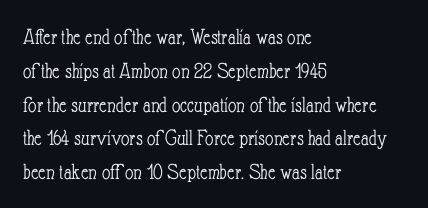
Just letters on the line, the space beneath them empty. Evenly set lines give the paragraph a standard silhouette. Heft: none added — not bold. Notice how the passage keeps a crisp vertical edge on the left only. No extra tracking has been applied to these lines. A roman cut, with each character standing at attention.
